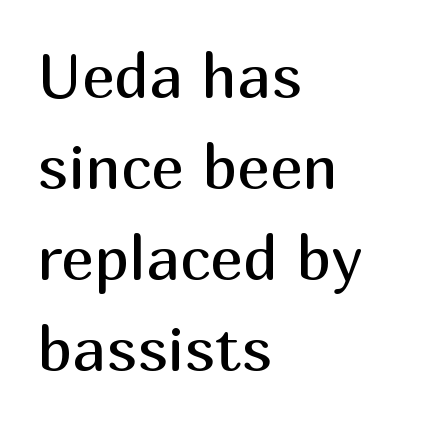
Vertically, the passage feels balanced, rows spaced as you'd expect. Spacing verdict: proportional, widths tailored to each character. The typeface chosen for these lines omits serifs. Leftover space on each line is placed entirely after the last word. Bare-footed words on every line.
